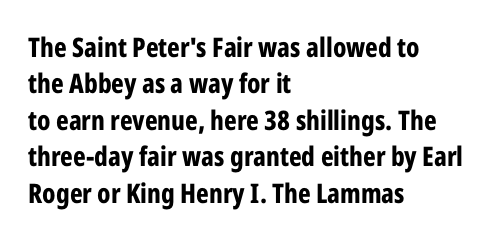
Q: Is the text bold? A: Yes.
Q: Is the text italic (slanted)? A: No, it is upright.
Q: Is the text underlined? A: No.
Q: How is the paragraph aligned? A: Left-aligned.
Q: Is the spacing between letters normal or unusually wide? A: Normal.
Q: Is the spacing between lines tight, normal or loose? A: Normal.
